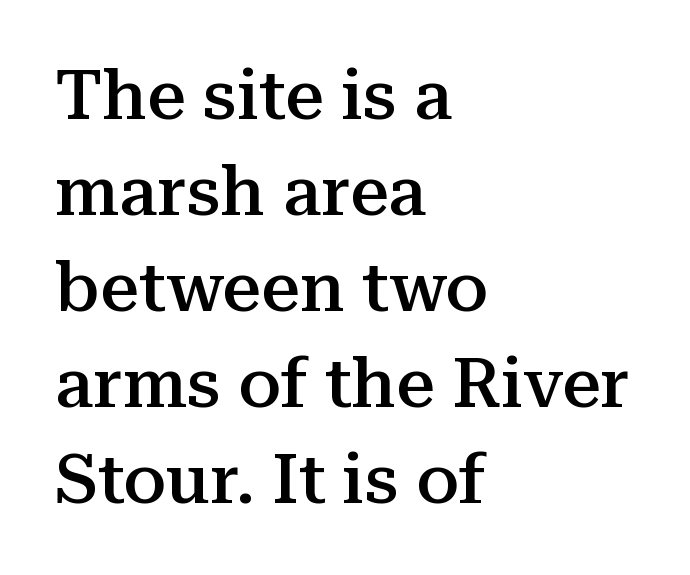
{"serif": "yes", "italic": "no", "bold": "semi", "weight": "semibold", "width": "normal", "stroke_contrast": "medium", "x_height": "medium", "monospaced": "no", "underline": "no", "align": "left", "line_spacing": "normal", "line_spacing_ratio": 1.39, "letter_spacing": "normal", "letter_spacing_em": 0.0, "glyph_px": 69}
